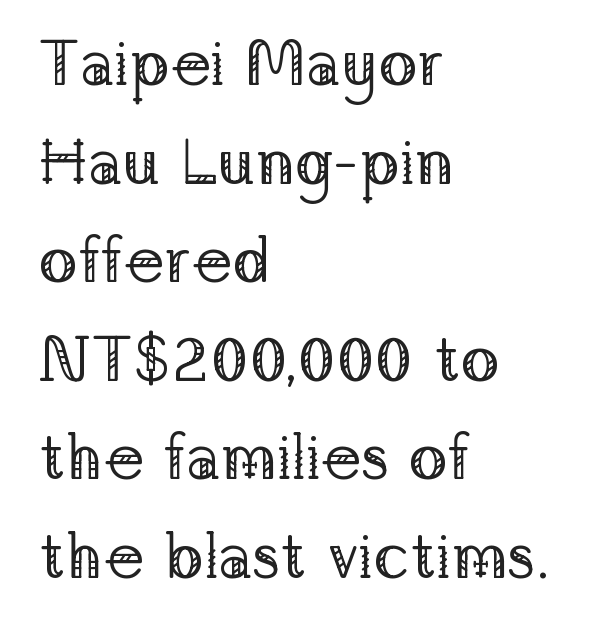
Yep, those are serifs on the letters. Each stroke keeps to a modest, everyday thickness or less. Honestly, the row spacing looks completely unremarkable. This sample has the flowing, uneven cadence of proportional lettering. Unmarked baselines from the first word to the last.
